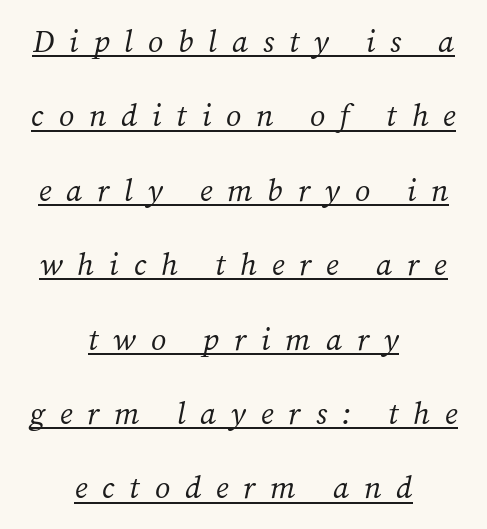
{"serif": "yes", "italic": "yes", "lean": "right", "slant_degrees": 12, "bold": "no", "weight": "regular", "width": "normal", "stroke_contrast": "medium", "x_height": "medium", "monospaced": "no", "underline": "yes", "align": "center", "line_spacing": "loose", "line_spacing_ratio": 2.4, "letter_spacing": "wide", "letter_spacing_em": 0.48, "glyph_px": 31}
